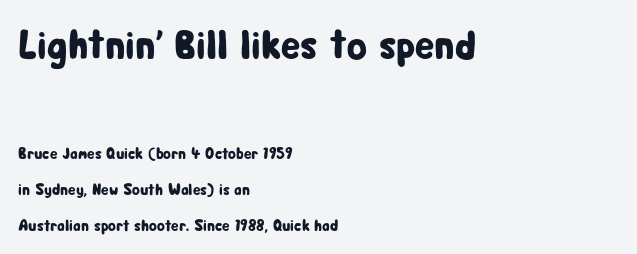
Q: Is the text italic (slanted)? A: No, it is upright.
Q: Is the typeface a serif or a sans-serif typeface? A: Sans-serif.
Q: Is the text underlined? A: No.
Q: How is the paragraph aligned? A: Left-aligned.
Q: Is the spacing between letters normal or unusually wide? A: Normal.
Q: Is the spacing between lines tight, normal or loose? A: Loose.
Q: Which block of text is set in a larger size, the first (top) or the second (bottom)? A: The first (top) one.
Q: Width (condensed, normal, or wide)? A: Condensed.
Q: Stroke contrast? A: Low.
Q: x-height? A: Medium.
Q: Monospaced? A: No.
